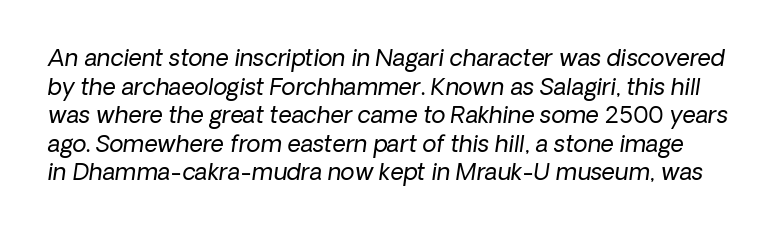
The image shows 23 px text type; set line spacing 1.24x, normal letter spacing, not underlined.
